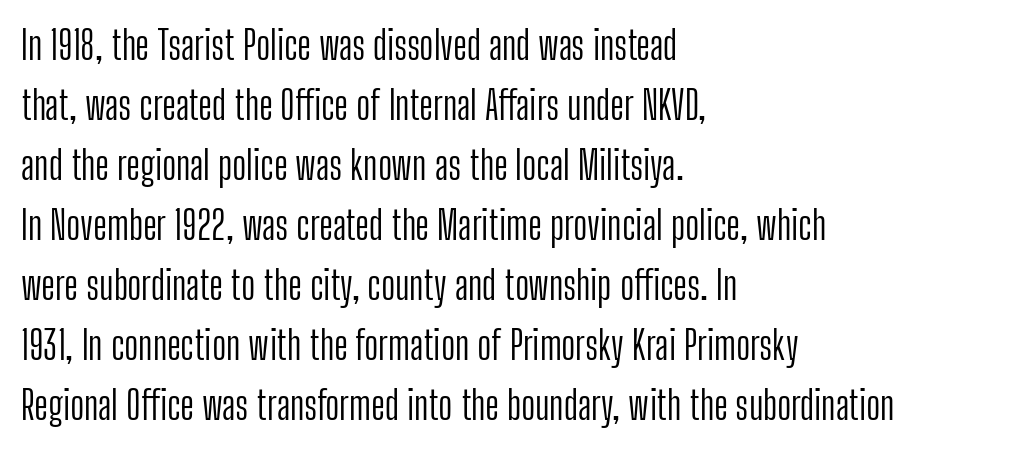
The image shows 39 px light, condensed sans-serif type, upright; set left-aligned, normal line spacing (1.54x), normal letter spacing, not underlined; low stroke contrast and a medium x-height.
